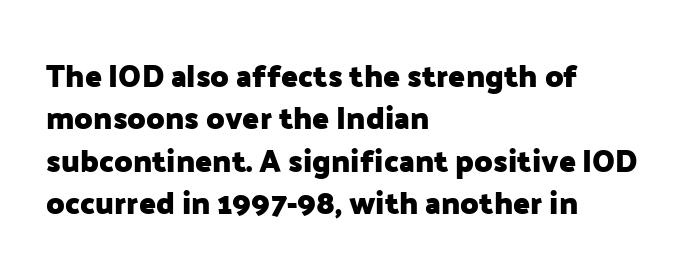
Q: Is the text bold? A: Yes.
Q: Is the text italic (slanted)? A: No, it is upright.
Q: Is the typeface a serif or a sans-serif typeface? A: Sans-serif.
Q: Is the text underlined? A: No.
Q: How is the paragraph aligned? A: Left-aligned.
Q: Is the spacing between letters normal or unusually wide? A: Normal.
Q: Is the spacing between lines tight, normal or loose? A: Normal.
Q: Width (condensed, normal, or wide)? A: Normal.
Q: Stroke contrast? A: Low.
Q: x-height? A: Medium.
Q: Monospaced? A: No.
